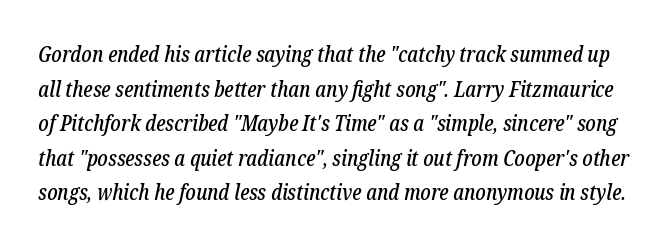
The image shows 22 px text type, italic (leaning right); set normal line spacing (1.57x), normal letter spacing, not underlined.
